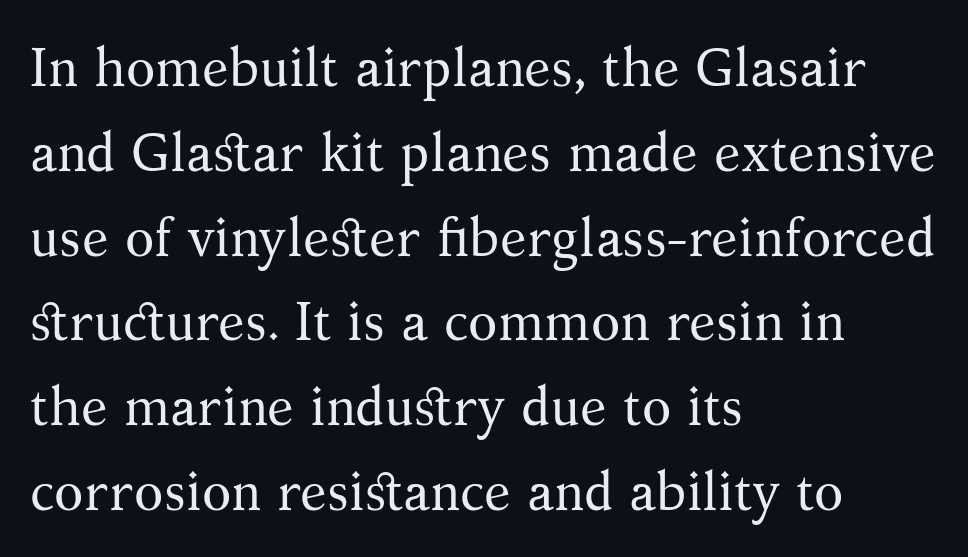
The image shows 54 px regular-weight serif type, upright; set left-aligned, normal line spacing (1.57x), normal letter spacing, not underlined; medium stroke contrast and a medium x-height.
